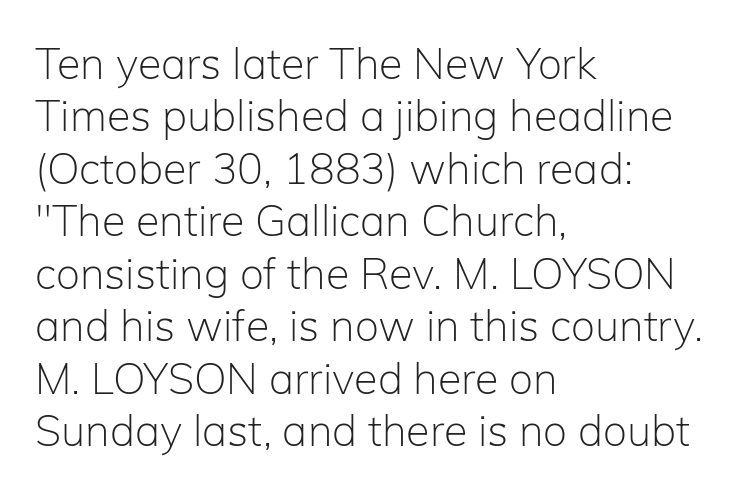
The image shows 43 px light sans-serif type, upright; set left-aligned, line spacing 1.22x, normal letter spacing, not underlined; low stroke contrast and a medium x-height.
